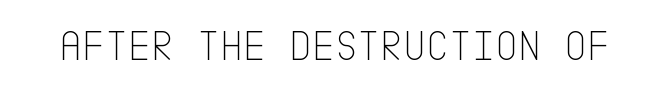
{"serif": "no", "italic": "no", "bold": "no", "weight": "thin", "width": "condensed", "stroke_contrast": "low", "x_height": "large", "underline": "no", "letter_spacing": "normal", "letter_spacing_em": 0.0, "glyph_px": 44}
